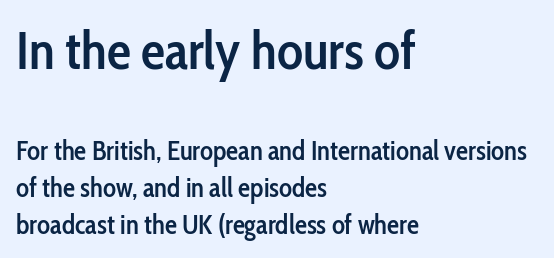
Short and long lines alike share a common starting point at left. No italicization has been applied; the sample stays upright. Underlining? Definitely not there. The tracking reads as untouched default to a designer's eye. Size contrast runs from large at the top to small at the bottom. The line-height multiplier appears to be the usual default.
